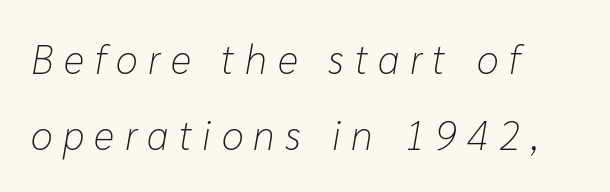
Q: Is the text bold? A: No.
Q: Is the text italic (slanted)? A: Yes, it leans right by about 10 degrees.
Q: Is the text underlined? A: No.
Q: How is the paragraph aligned? A: Left-aligned.
Q: Is the spacing between letters normal or unusually wide? A: Unusually wide.
Q: Is the spacing between lines tight, normal or loose? A: Loose.
Q: Width (condensed, normal, or wide)? A: Normal.
Q: Stroke contrast? A: Low.
Q: x-height? A: Medium.
Q: Monospaced? A: No.
